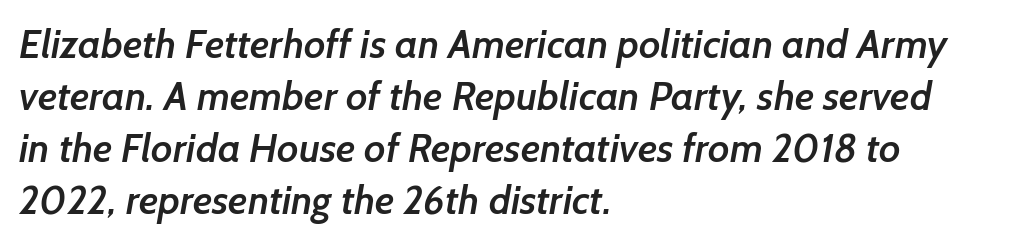
{"serif": "no", "bold": "semi", "weight": "semibold", "width": "normal", "stroke_contrast": "low", "x_height": "medium", "monospaced": "no", "underline": "no", "align": "left", "line_spacing": "normal", "line_spacing_ratio": 1.3, "letter_spacing": "normal", "letter_spacing_em": 0.0, "glyph_px": 40}
